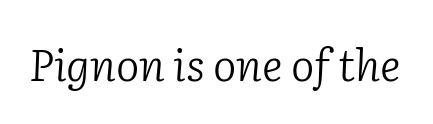
The image shows 44 px light serif type, italic (leaning right); set normal letter spacing, not underlined; low stroke contrast and a medium x-height.
